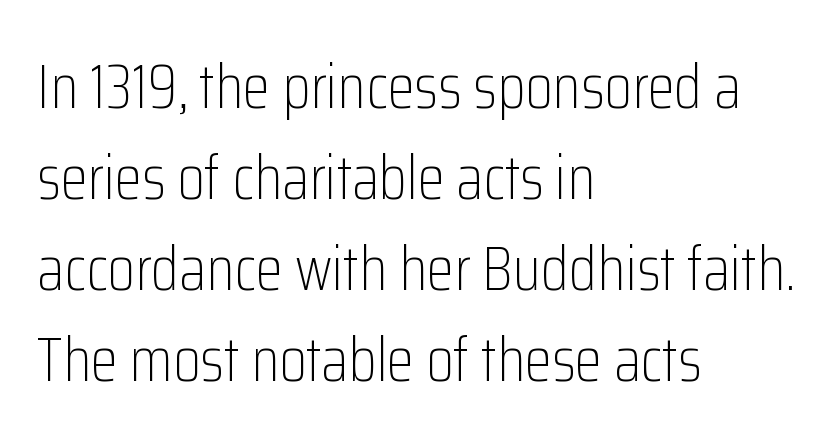
Q: Is the text bold? A: No.
Q: Is the text italic (slanted)? A: No, it is upright.
Q: Is the typeface a serif or a sans-serif typeface? A: Sans-serif.
Q: Is the text underlined? A: No.
Q: How is the paragraph aligned? A: Left-aligned.
Q: Is the spacing between letters normal or unusually wide? A: Normal.
Q: Is the spacing between lines tight, normal or loose? A: Normal.
Q: Width (condensed, normal, or wide)? A: Condensed.
Q: Stroke contrast? A: Low.
Q: x-height? A: Medium.
Q: Monospaced? A: No.
